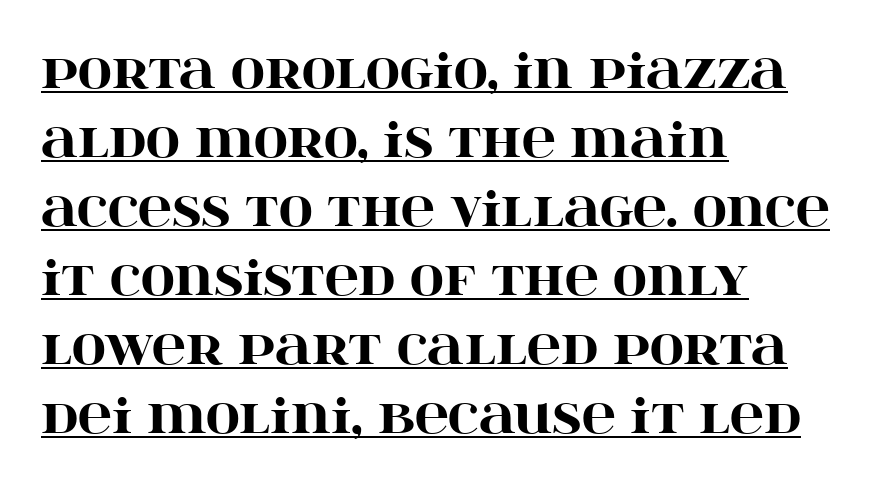
{"serif": "yes", "italic": "no", "bold": "yes", "weight": "heavy", "width": "wide", "stroke_contrast": "high", "x_height": "large", "monospaced": "no", "underline": "yes", "align": "left", "line_spacing": "normal", "line_spacing_ratio": 1.47, "letter_spacing": "normal", "letter_spacing_em": 0.0, "glyph_px": 47}
